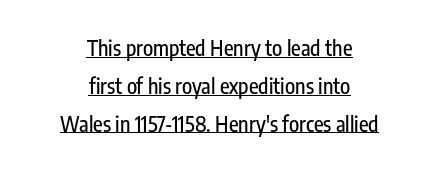
{"italic": "no", "underline": "yes", "align": "center", "line_spacing_ratio": 1.8, "letter_spacing": "normal", "letter_spacing_em": 0.0, "glyph_px": 21}
